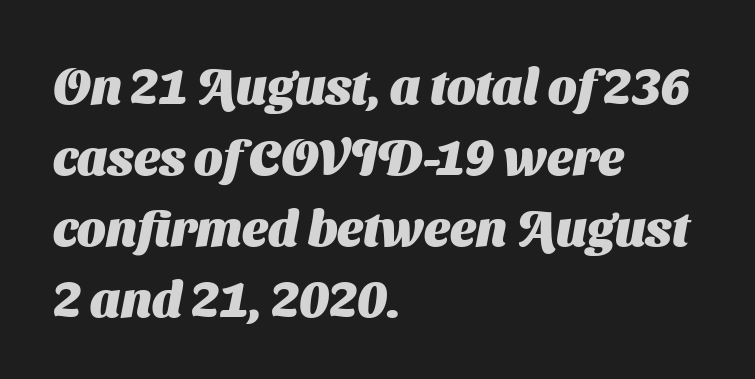
The image shows 50 px heavy sans-serif type; set left-aligned, normal line spacing (1.42x), normal letter spacing, not underlined; medium stroke contrast and a medium x-height.
